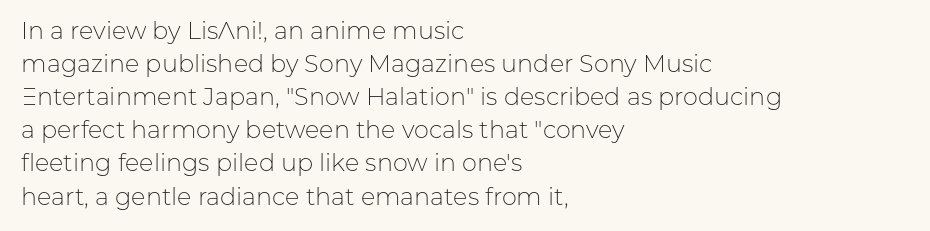
Horizontally, the lines are justified to the leading edge only. A roman cut, with each character standing at attention. The lines sit at an ordinary, default distance from one another. The font sits on the lighter half of the weight spectrum, regular included. Just letters on the line, the space beneath them empty. Standard letterfit; no display-style spreading of the glyphs.
